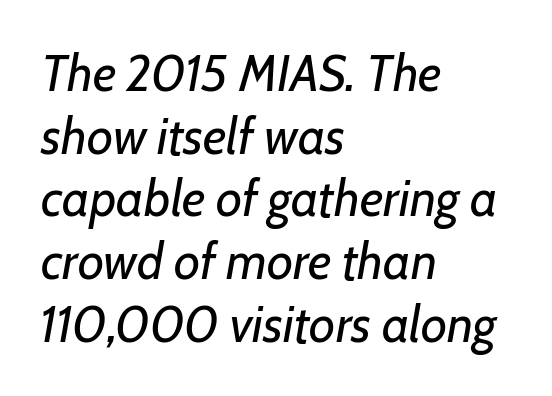
Q: Is the text bold? A: No.
Q: Is the text italic (slanted)? A: Yes, it leans right by about 7 degrees.
Q: Is the text underlined? A: No.
Q: How is the paragraph aligned? A: Left-aligned.
Q: Is the spacing between letters normal or unusually wide? A: Normal.
Q: Width (condensed, normal, or wide)? A: Normal.
Q: Stroke contrast? A: Low.
Q: x-height? A: Medium.
Q: Monospaced? A: No.
